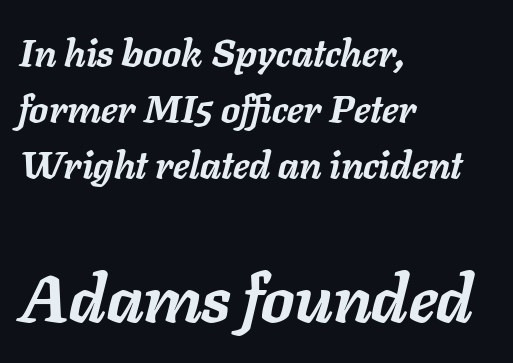
Q: Is the text bold? A: Yes.
Q: Is the text italic (slanted)? A: Yes, it leans right by about 11 degrees.
Q: Is the text underlined? A: No.
Q: How is the paragraph aligned? A: Left-aligned.
Q: Is the spacing between letters normal or unusually wide? A: Normal.
Q: Is the spacing between lines tight, normal or loose? A: Normal.
Q: Which block of text is set in a larger size, the first (top) or the second (bottom)? A: The second (bottom) one.
Q: Width (condensed, normal, or wide)? A: Normal.
Q: Stroke contrast? A: Low.
Q: x-height? A: Medium.
Q: Monospaced? A: No.
